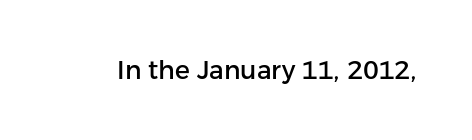
The image shows 25 px text type, upright; set normal letter spacing, not underlined.
